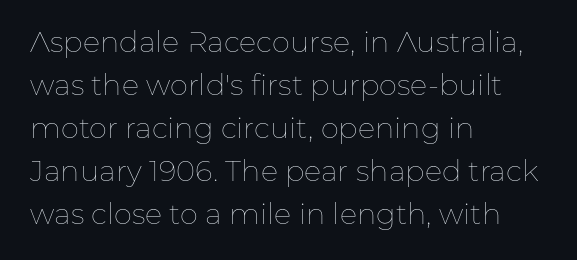
Q: Is the text bold? A: No.
Q: Is the text italic (slanted)? A: No, it is upright.
Q: Is the text underlined? A: No.
Q: How is the paragraph aligned? A: Left-aligned.
Q: Is the spacing between letters normal or unusually wide? A: Normal.
Q: Is the spacing between lines tight, normal or loose? A: Normal.
Q: Width (condensed, normal, or wide)? A: Normal.
Q: Stroke contrast? A: Low.
Q: x-height? A: Medium.
Q: Monospaced? A: No.
